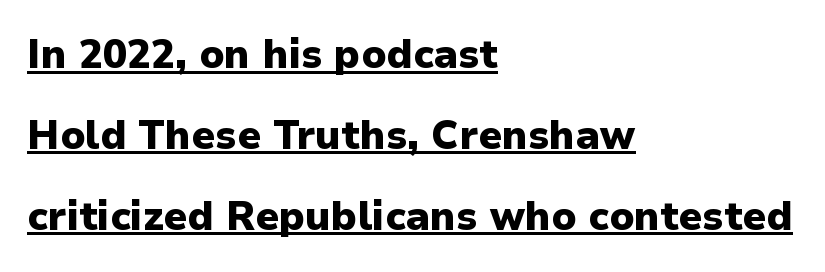
{"serif": "no", "italic": "no", "bold": "yes", "weight": "heavy", "width": "normal", "stroke_contrast": "low", "x_height": "medium", "monospaced": "no", "underline": "yes", "align": "left", "line_spacing": "loose", "line_spacing_ratio": 2.02, "letter_spacing": "normal", "letter_spacing_em": 0.0, "glyph_px": 40}
